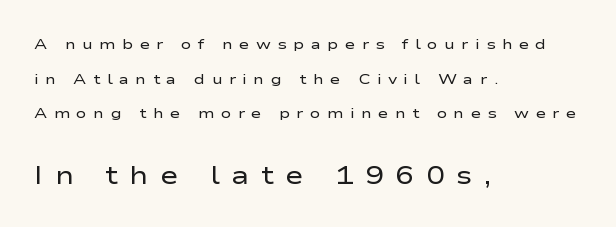
{"italic": "no", "bold": "no", "underline": "no", "align": "left", "line_spacing": "loose", "line_spacing_ratio": 2.47, "letter_spacing": "wide", "letter_spacing_em": 0.46, "larger_block": "second", "size_ratio": 1.79, "glyph_px": 25}
